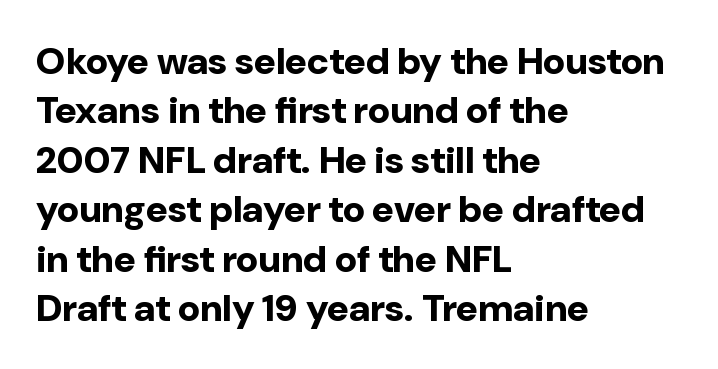
{"serif": "no", "italic": "no", "bold": "yes", "weight": "bold", "width": "normal", "stroke_contrast": "low", "x_height": "medium", "monospaced": "no", "underline": "no", "align": "left", "line_spacing": "normal", "line_spacing_ratio": 1.3, "letter_spacing": "normal", "letter_spacing_em": 0.0, "glyph_px": 38}
